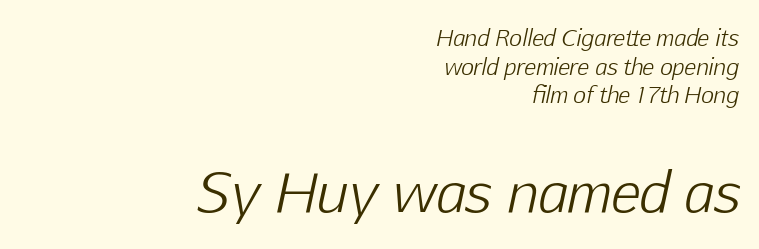
Q: Is the text bold? A: No.
Q: Is the text italic (slanted)? A: Yes, it leans right by about 12 degrees.
Q: Is the text underlined? A: No.
Q: How is the paragraph aligned? A: Right-aligned.
Q: Is the spacing between letters normal or unusually wide? A: Normal.
Q: Is the spacing between lines tight, normal or loose? A: Normal.
Q: Which block of text is set in a larger size, the first (top) or the second (bottom)? A: The second (bottom) one.
Q: Width (condensed, normal, or wide)? A: Normal.
Q: Stroke contrast? A: Low.
Q: x-height? A: Medium.
Q: Monospaced? A: No.
